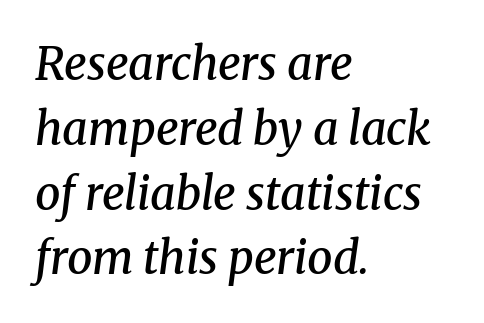
The image shows 45 px semibold serif type, italic (leaning right); set left-aligned, normal line spacing (1.44x), normal letter spacing, not underlined; medium stroke contrast and a medium x-height.
